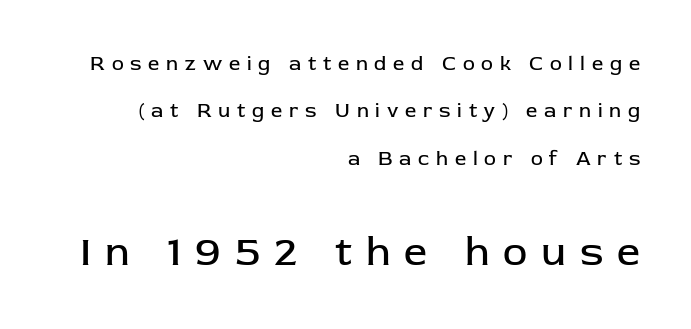
{"serif": "no", "italic": "no", "bold": "no", "weight": "regular", "width": "normal", "stroke_contrast": "low", "x_height": "medium", "monospaced": "no", "underline": "no", "align": "right", "line_spacing": "loose", "line_spacing_ratio": 2.37, "letter_spacing": "wide", "letter_spacing_em": 0.34, "larger_block": "second", "size_ratio": 2.05, "glyph_px": 41}
